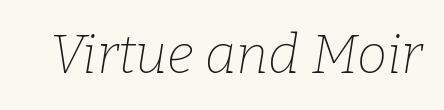
Q: Is the text bold? A: No.
Q: Is the text italic (slanted)? A: Yes, it leans right by about 9 degrees.
Q: Is the typeface a serif or a sans-serif typeface? A: Serif.
Q: Is the text underlined? A: No.
Q: Is the spacing between letters normal or unusually wide? A: Normal.
Q: Width (condensed, normal, or wide)? A: Normal.
Q: Stroke contrast? A: Low.
Q: x-height? A: Medium.
Q: Monospaced? A: No.
